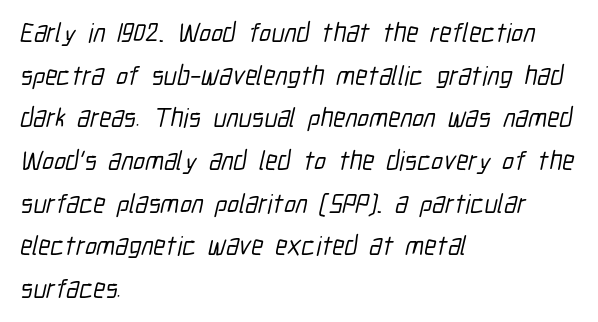
The rendering uses a moderate line-height, typical for paragraphs. Caption: standard tracking, unaltered. Check the space under the baseline: it is left empty. These lines are set flush left with a ragged right edge.
